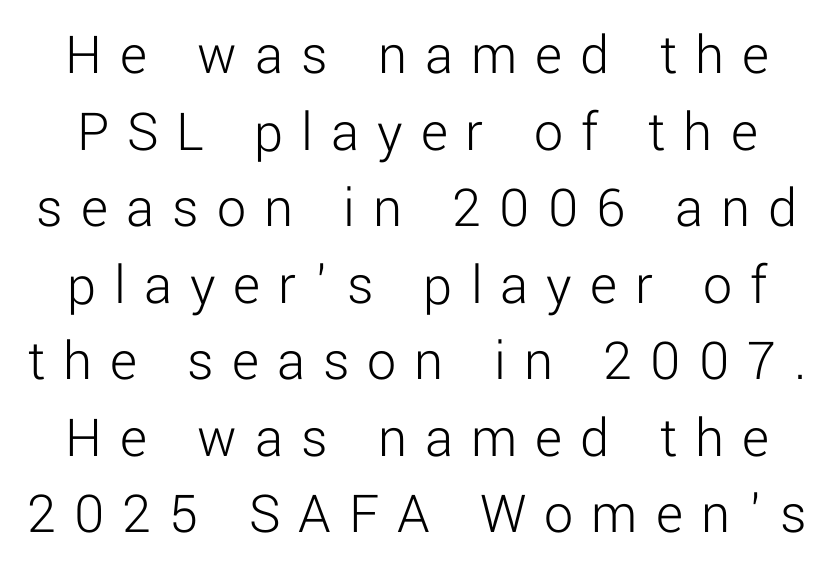
Q: Is the text bold? A: No.
Q: Is the text italic (slanted)? A: No, it is upright.
Q: Is the typeface a serif or a sans-serif typeface? A: Sans-serif.
Q: Is the text underlined? A: No.
Q: Is the spacing between letters normal or unusually wide? A: Unusually wide.
Q: Is the spacing between lines tight, normal or loose? A: Normal.
Q: Width (condensed, normal, or wide)? A: Normal.
Q: Stroke contrast? A: Low.
Q: x-height? A: Medium.
Q: Monospaced? A: No.
